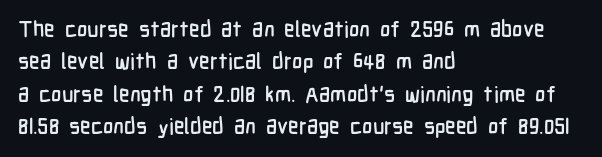
The image shows 22 px text type, upright; set left-aligned, normal line spacing (1.47x), normal letter spacing, not underlined.
